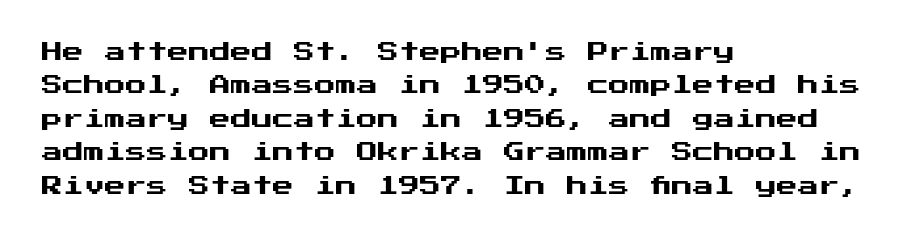
{"italic": "no", "underline": "no", "align": "left", "line_spacing": "normal", "line_spacing_ratio": 1.59, "letter_spacing": "normal", "letter_spacing_em": 0.0, "glyph_px": 21}
